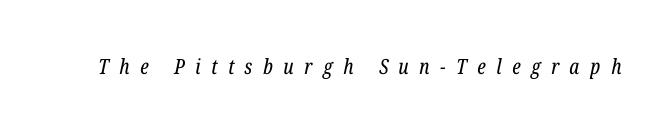
Unmarked baselines from the first word to the last. What stands out about the letter spacing? Its width — letters are far apart. Style check: oblique. The characters are drawn with everyday or finer stroke widths.
